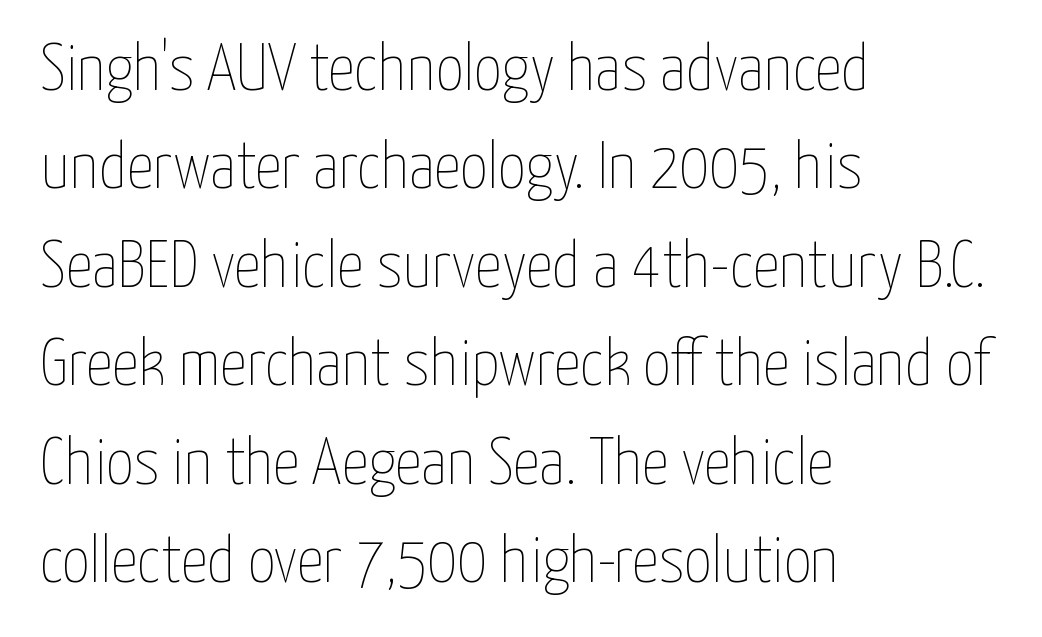
Q: Is the text bold? A: No.
Q: Is the text italic (slanted)? A: No, it is upright.
Q: Is the text underlined? A: No.
Q: How is the paragraph aligned? A: Left-aligned.
Q: Is the spacing between letters normal or unusually wide? A: Normal.
Q: Is the spacing between lines tight, normal or loose? A: Normal.
Q: Width (condensed, normal, or wide)? A: Condensed.
Q: Stroke contrast? A: Low.
Q: x-height? A: Medium.
Q: Monospaced? A: No.
